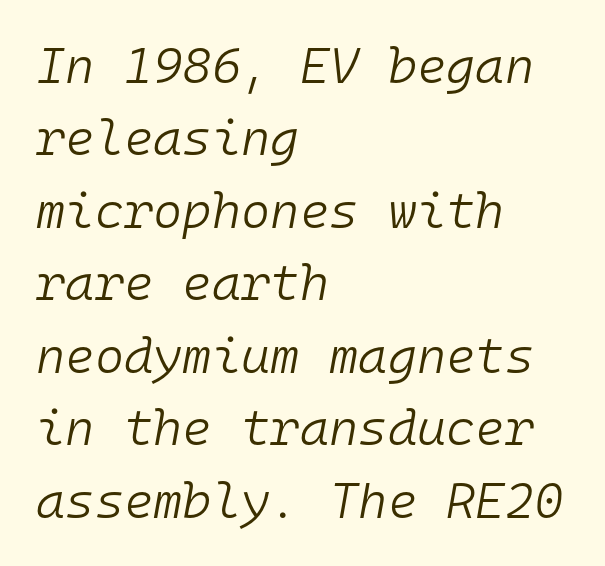
{"italic": "yes", "lean": "right", "slant_degrees": 10, "bold": "no", "weight": "light", "width": "normal", "stroke_contrast": "low", "x_height": "medium", "monospaced": "yes", "underline": "no", "align": "left", "line_spacing": "normal", "line_spacing_ratio": 1.45, "letter_spacing": "normal", "letter_spacing_em": 0.0, "glyph_px": 50}
